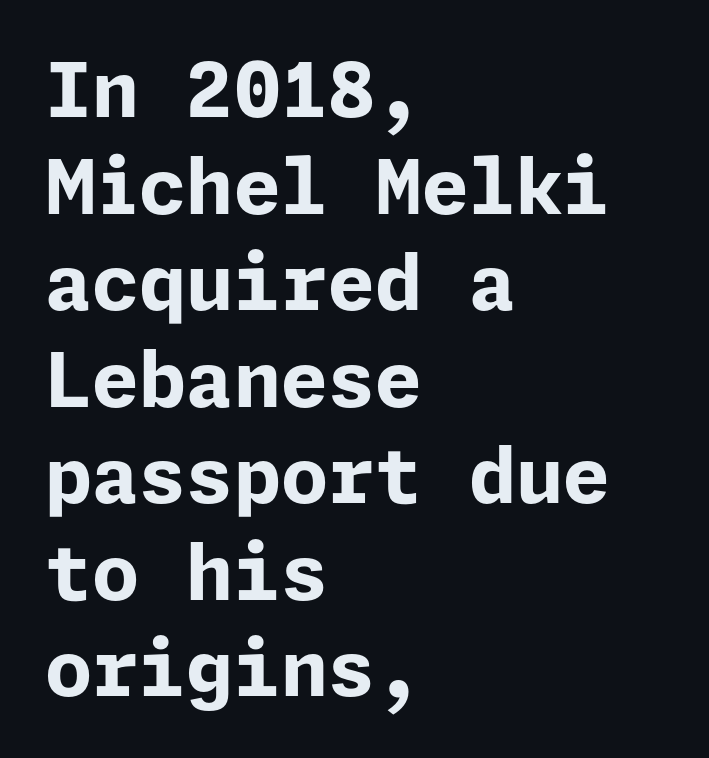
Q: Is the text bold? A: Yes.
Q: Is the text italic (slanted)? A: No, it is upright.
Q: Is the typeface a serif or a sans-serif typeface? A: Sans-serif.
Q: Is the text underlined? A: No.
Q: How is the paragraph aligned? A: Left-aligned.
Q: Is the spacing between letters normal or unusually wide? A: Normal.
Q: Is the spacing between lines tight, normal or loose? A: Normal.
Q: Width (condensed, normal, or wide)? A: Normal.
Q: Stroke contrast? A: Low.
Q: x-height? A: Medium.
